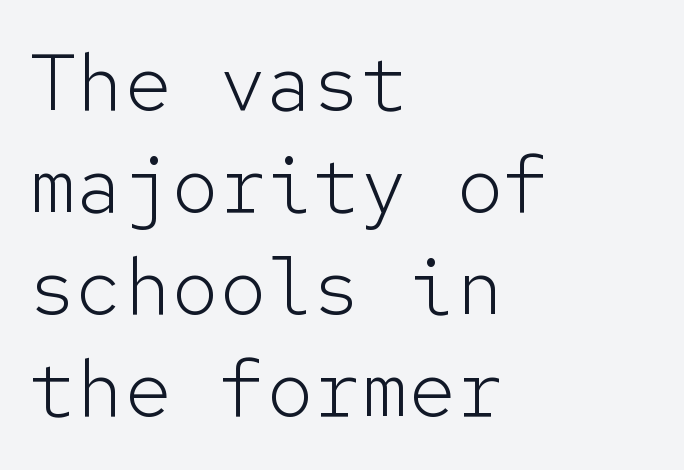
Q: Is the text bold? A: No.
Q: Is the text italic (slanted)? A: No, it is upright.
Q: Is the typeface a serif or a sans-serif typeface? A: Sans-serif.
Q: Is the text underlined? A: No.
Q: How is the paragraph aligned? A: Left-aligned.
Q: Is the spacing between letters normal or unusually wide? A: Normal.
Q: Is the spacing between lines tight, normal or loose? A: Normal.
Q: Width (condensed, normal, or wide)? A: Normal.
Q: Stroke contrast? A: Low.
Q: x-height? A: Medium.
Q: Monospaced? A: Yes.
